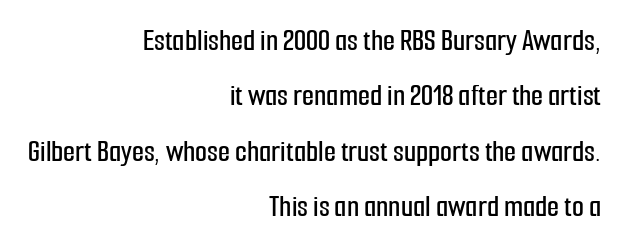
Q: Is the text italic (slanted)? A: No, it is upright.
Q: Is the typeface a serif or a sans-serif typeface? A: Sans-serif.
Q: Is the text underlined? A: No.
Q: How is the paragraph aligned? A: Right-aligned.
Q: Is the spacing between letters normal or unusually wide? A: Normal.
Q: Width (condensed, normal, or wide)? A: Condensed.
Q: Stroke contrast? A: Low.
Q: x-height? A: Medium.
Q: Monospaced? A: No.
